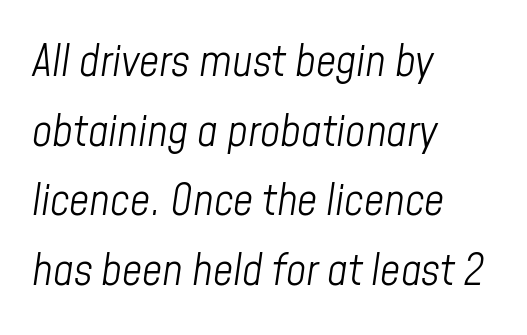
The image shows 44 px light, condensed type, italic (leaning right); set left-aligned, normal line spacing (1.58x), normal letter spacing, not underlined; low stroke contrast and a medium x-height.
